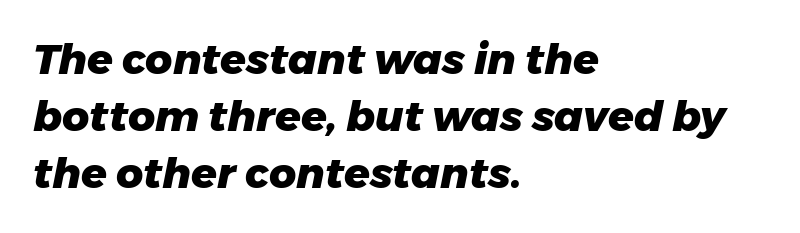
{"italic": "yes", "lean": "right", "slant_degrees": 11, "bold": "yes", "weight": "heavy", "width": "normal", "stroke_contrast": "low", "x_height": "medium", "monospaced": "no", "underline": "no", "align": "left", "line_spacing": "normal", "line_spacing_ratio": 1.36, "letter_spacing": "normal", "letter_spacing_em": 0.0, "glyph_px": 42}
